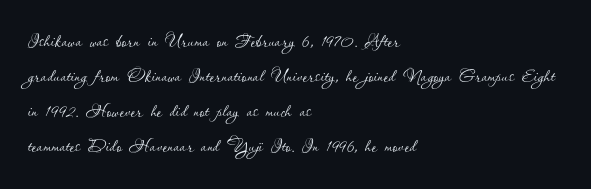
{"bold": "no", "underline": "no", "align": "left", "line_spacing": "normal", "line_spacing_ratio": 1.46, "letter_spacing": "normal", "letter_spacing_em": 0.0, "glyph_px": 24}
